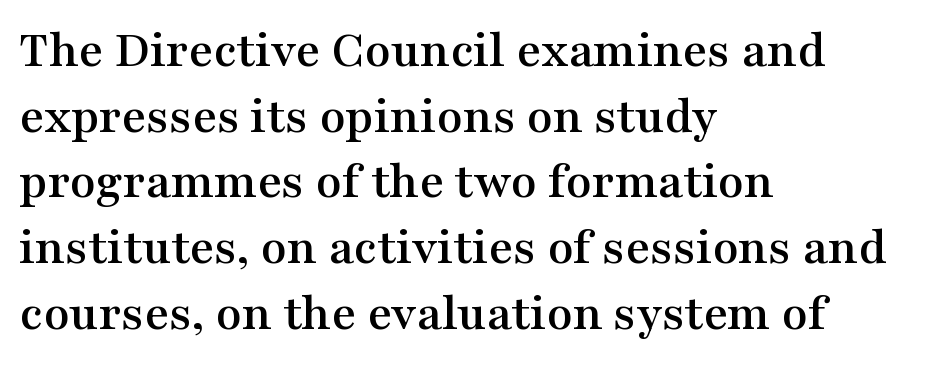
Q: Is the text italic (slanted)? A: No, it is upright.
Q: Is the typeface a serif or a sans-serif typeface? A: Serif.
Q: Is the text underlined? A: No.
Q: How is the paragraph aligned? A: Left-aligned.
Q: Is the spacing between letters normal or unusually wide? A: Normal.
Q: Width (condensed, normal, or wide)? A: Wide.
Q: Stroke contrast? A: Medium.
Q: x-height? A: Medium.
Q: Monospaced? A: No.
